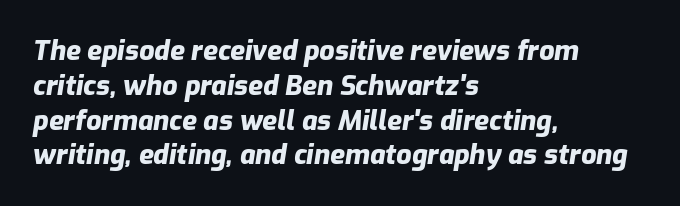
The image shows 27 px bold type, italic (leaning right); set left-aligned, normal line spacing (1.29x), normal letter spacing, not underlined.
